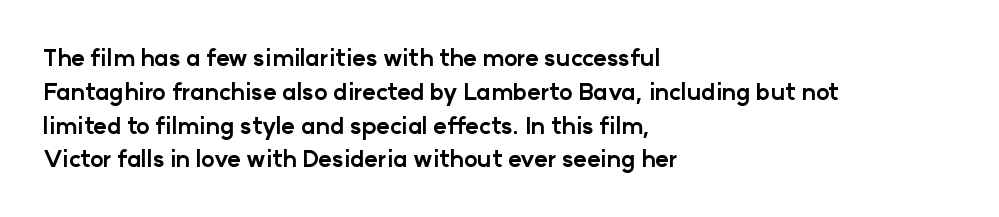
{"italic": "no", "bold": "yes", "underline": "no", "align": "left", "line_spacing": "normal", "line_spacing_ratio": 1.47, "letter_spacing": "normal", "letter_spacing_em": 0.0, "glyph_px": 23}
